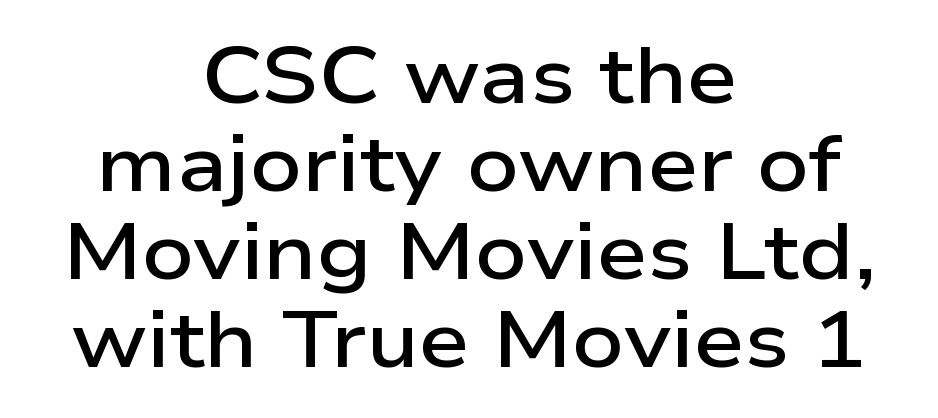
Q: Is the text bold? A: Semi-bold.
Q: Is the text italic (slanted)? A: No, it is upright.
Q: Is the typeface a serif or a sans-serif typeface? A: Sans-serif.
Q: Is the text underlined? A: No.
Q: How is the paragraph aligned? A: Centered.
Q: Is the spacing between letters normal or unusually wide? A: Normal.
Q: Is the spacing between lines tight, normal or loose? A: Tight.
Q: Width (condensed, normal, or wide)? A: Wide.
Q: Stroke contrast? A: Low.
Q: x-height? A: Medium.
Q: Monospaced? A: No.
